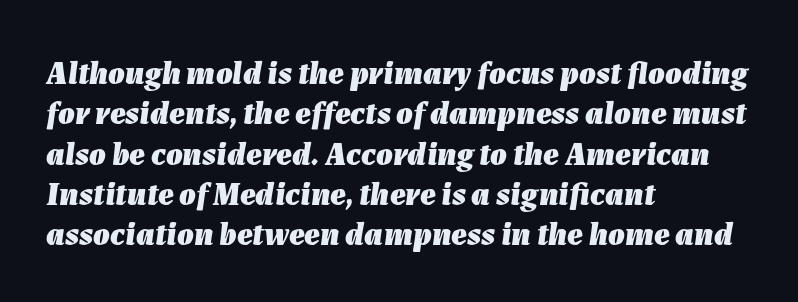
Each letter keeps its own natural width here, so spacing adapts to shape. Alignment: flush left. A bare baseline throughout the passage. In terms of posture, this sample is oblique.
